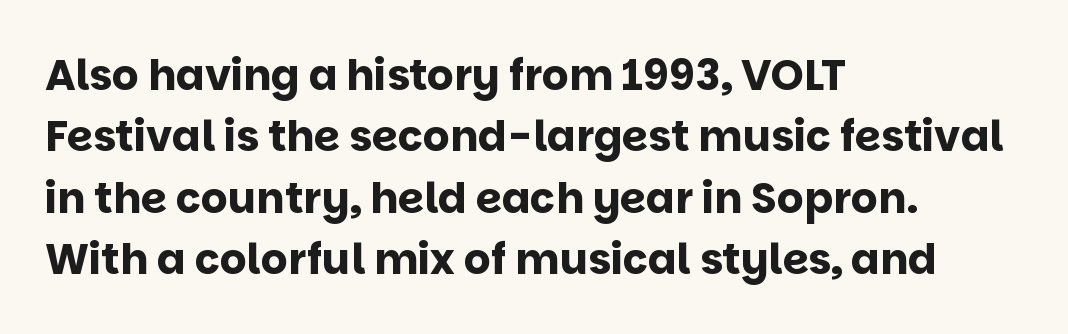
{"serif": "no", "italic": "no", "bold": "yes", "weight": "bold", "width": "normal", "stroke_contrast": "low", "x_height": "large", "monospaced": "no", "underline": "no", "align": "left", "line_spacing": "normal", "line_spacing_ratio": 1.46, "letter_spacing": "normal", "letter_spacing_em": 0.0, "glyph_px": 42}
